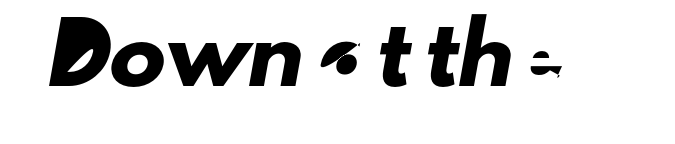
The letters carry no serifs — their stems end cleanly without finishing strokes. Clear beneath every line of the passage. Tracking here is standard; glyphs follow each other at the usual distance. Character widths vary here, with narrow letters taking less room than wide ones.
